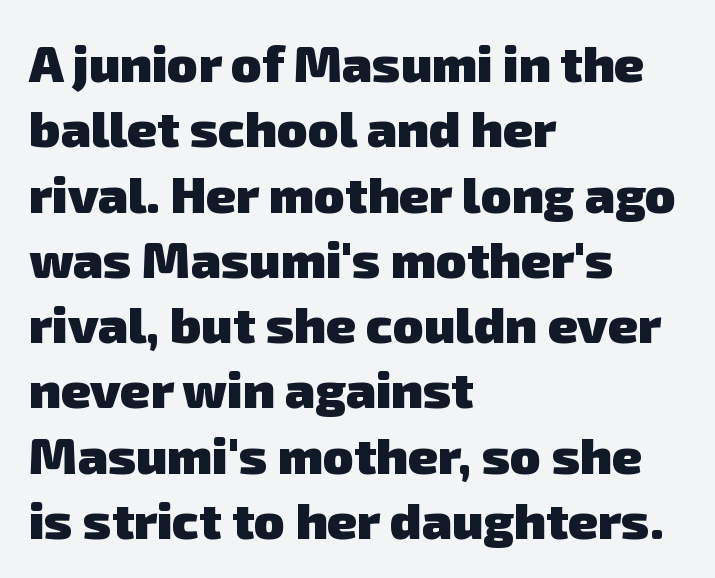
{"serif": "no", "bold": "yes", "weight": "heavy", "width": "normal", "stroke_contrast": "low", "x_height": "medium", "monospaced": "no", "underline": "no", "align": "left", "line_spacing": "normal", "line_spacing_ratio": 1.28, "letter_spacing": "normal", "letter_spacing_em": 0.0, "glyph_px": 51}
